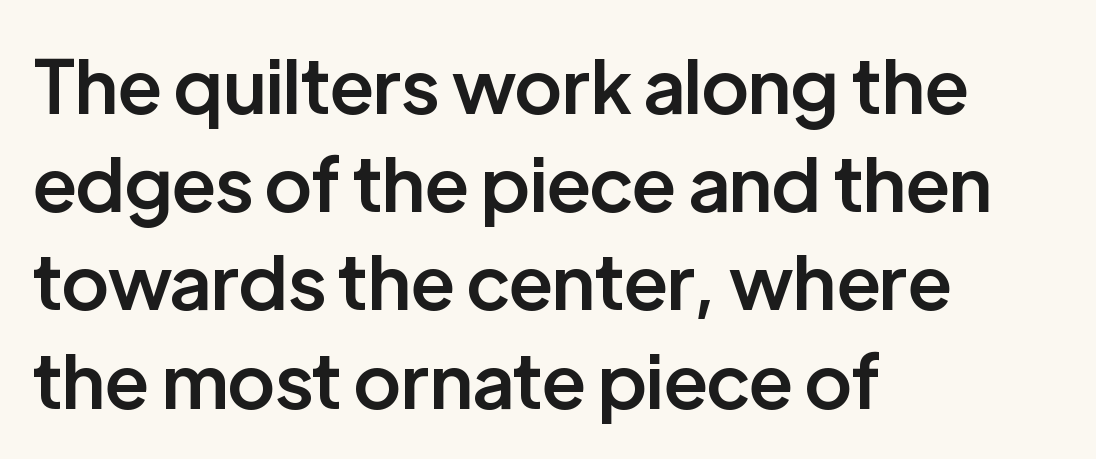
The image shows 75 px semibold sans-serif type, upright; set left-aligned, normal line spacing (1.31x), normal letter spacing, not underlined; low stroke contrast and a medium x-height.
